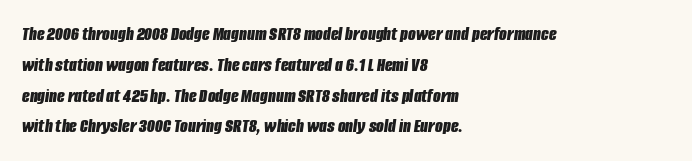
Q: Is the text bold? A: Yes.
Q: Is the text italic (slanted)? A: Yes, it leans right by about 8 degrees.
Q: Is the text underlined? A: No.
Q: How is the paragraph aligned? A: Left-aligned.
Q: Is the spacing between letters normal or unusually wide? A: Normal.
Q: Is the spacing between lines tight, normal or loose? A: Normal.
